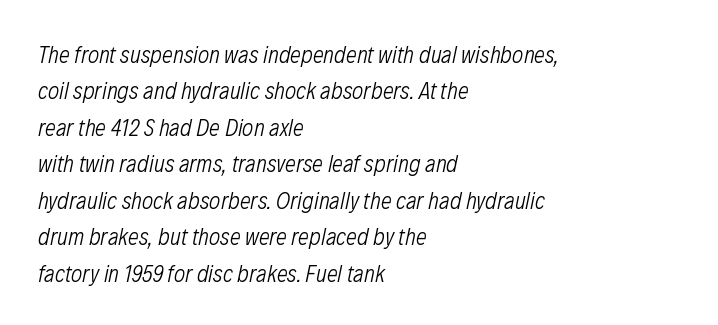
Q: Is the text bold? A: No.
Q: Is the text italic (slanted)? A: Yes, it leans right by about 12 degrees.
Q: Is the text underlined? A: No.
Q: How is the paragraph aligned? A: Left-aligned.
Q: Is the spacing between letters normal or unusually wide? A: Normal.
Q: Is the spacing between lines tight, normal or loose? A: Normal.
